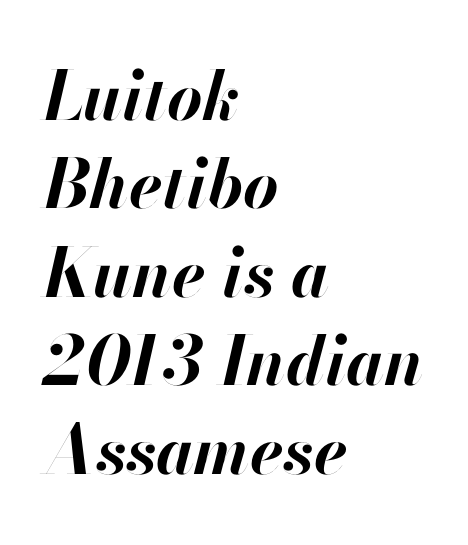
The image shows 68 px bold type, italic (leaning right); set left-aligned, normal line spacing (1.3x), normal letter spacing, not underlined; high stroke contrast and a small x-height.
